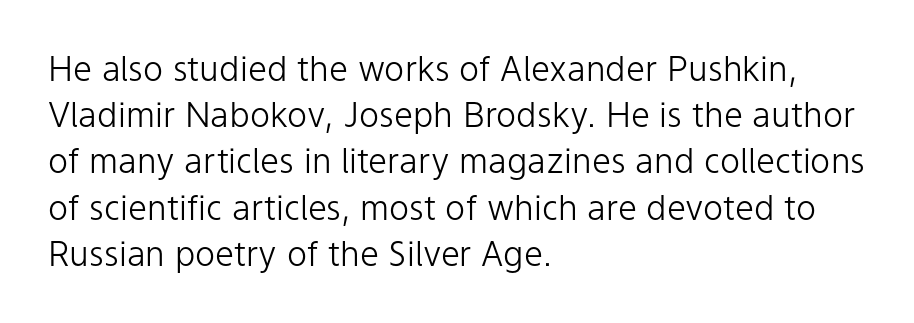
{"serif": "no", "italic": "no", "bold": "no", "weight": "light", "width": "normal", "stroke_contrast": "low", "x_height": "medium", "monospaced": "no", "underline": "no", "align": "left", "line_spacing": "normal", "line_spacing_ratio": 1.36, "letter_spacing": "normal", "letter_spacing_em": 0.0, "glyph_px": 34}
